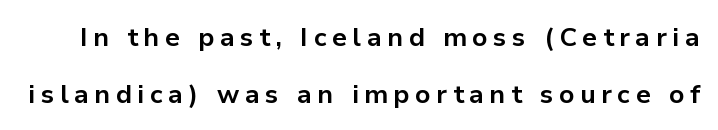
The foot of each line stays bare and open. Quick note: not italic, upright. Tracking value appears strongly positive — letters spread wide. Notice how thick the strokes are: this is what a full bold looks like.
